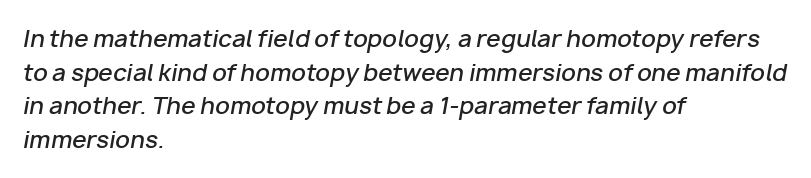
The image shows 23 px text type, italic (leaning right); set left-aligned, normal line spacing (1.46x), normal letter spacing, not underlined.
